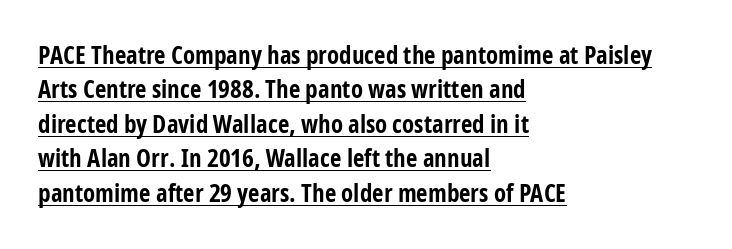
Q: Is the text bold? A: Yes.
Q: Is the text italic (slanted)? A: No, it is upright.
Q: Is the text underlined? A: Yes.
Q: How is the paragraph aligned? A: Left-aligned.
Q: Is the spacing between letters normal or unusually wide? A: Normal.
Q: Is the spacing between lines tight, normal or loose? A: Normal.
